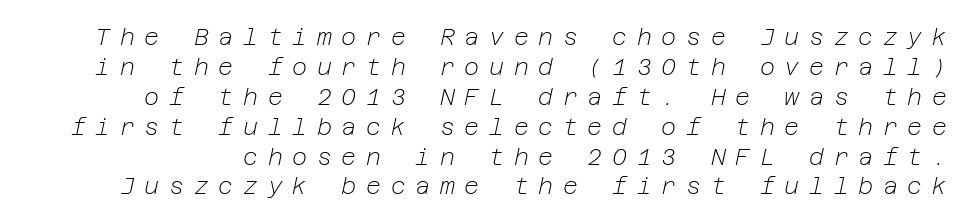
The vertical gap from one line to the next is medium. Descender tails drop into unmarked territory. This is oblique type, the kind used for emphasis or titles. Between one letter and the next there's a generous, obvious gap.
